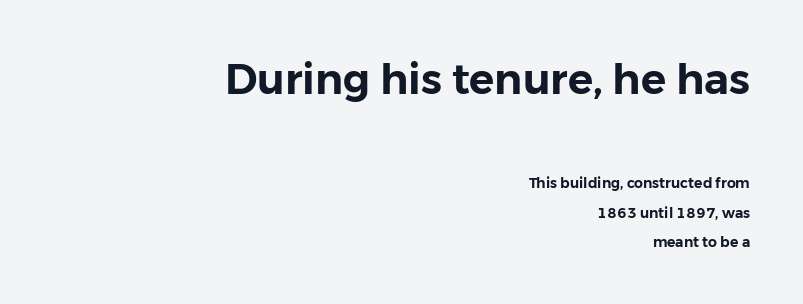
Character widths vary here, with narrow letters taking less room than wide ones. Has an underline been added? It has not. The glyphs in this specimen are sans serif. Caption: standard tracking, unaltered. A flush-right, rag-left setting is used for this passage. Widely set lines give the paragraph a tall, airy silhouette.
